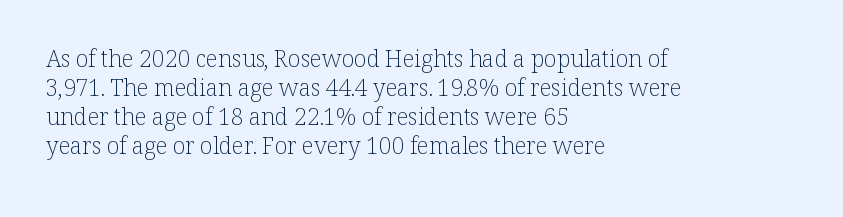
{"italic": "no", "bold": "no", "underline": "no", "align": "left", "line_spacing": "normal", "line_spacing_ratio": 1.26, "letter_spacing": "normal", "letter_spacing_em": 0.0, "glyph_px": 23}
